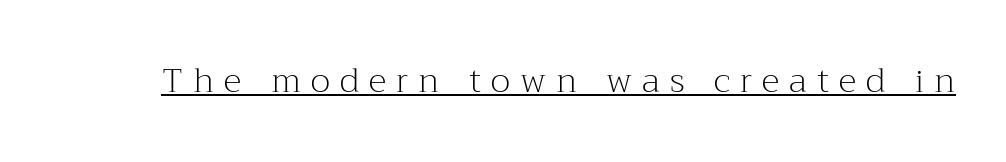
Q: Is the text bold? A: No.
Q: Is the text italic (slanted)? A: No, it is upright.
Q: Is the typeface a serif or a sans-serif typeface? A: Serif.
Q: Is the text underlined? A: Yes.
Q: Is the spacing between letters normal or unusually wide? A: Unusually wide.
Q: Width (condensed, normal, or wide)? A: Normal.
Q: Stroke contrast? A: Medium.
Q: x-height? A: Medium.
Q: Monospaced? A: No.
